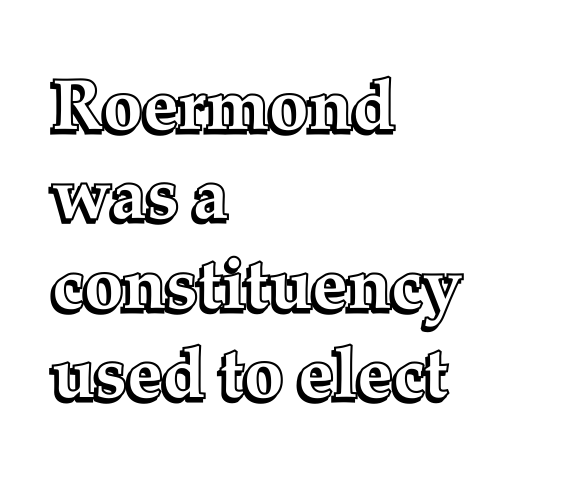
Characters follow at the spacing the type designer built in. Each row of text sits above clean, open space. Each line starts at the same left margin while the right side varies. These lines were composed using upright roman letters. The face used here is proportionally spaced, like ordinary book or web type. How would I describe the line gaps? Plain and ordinary.
